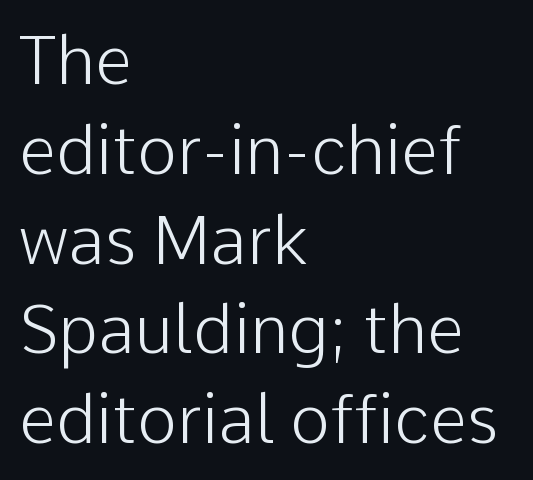
The image shows 67 px light sans-serif type, upright; set left-aligned, normal line spacing (1.34x), normal letter spacing, not underlined; low stroke contrast and a medium x-height.
